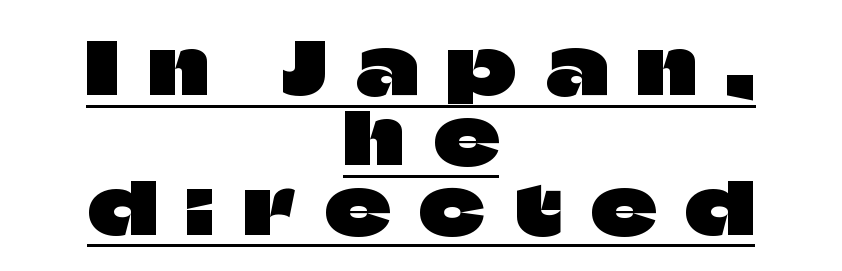
Q: Is the text italic (slanted)? A: No, it is upright.
Q: Is the typeface a serif or a sans-serif typeface? A: Sans-serif.
Q: Is the text underlined? A: Yes.
Q: How is the paragraph aligned? A: Centered.
Q: Is the spacing between letters normal or unusually wide? A: Unusually wide.
Q: Is the spacing between lines tight, normal or loose? A: Tight.
Q: Width (condensed, normal, or wide)? A: Normal.
Q: Stroke contrast? A: Low.
Q: x-height? A: Large.
Q: Monospaced? A: No.
